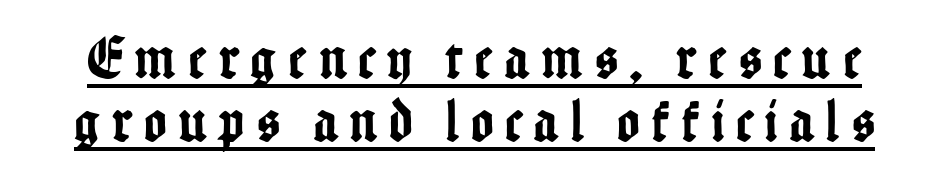
The image shows 60 px condensed sans-serif type, upright; set tight line spacing (1.05x), unusually wide letter spacing (+0.21 em), underlined; low stroke contrast and a medium x-height.
